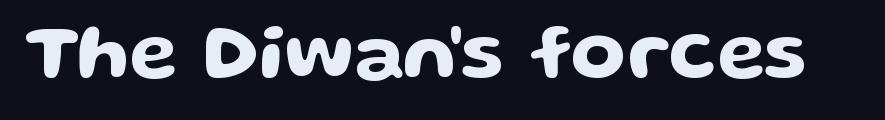
Q: Is the text italic (slanted)? A: No, it is upright.
Q: Is the typeface a serif or a sans-serif typeface? A: Sans-serif.
Q: Is the text underlined? A: No.
Q: Is the spacing between letters normal or unusually wide? A: Normal.
Q: Width (condensed, normal, or wide)? A: Wide.
Q: Stroke contrast? A: Low.
Q: x-height? A: Medium.
Q: Monospaced? A: No.
